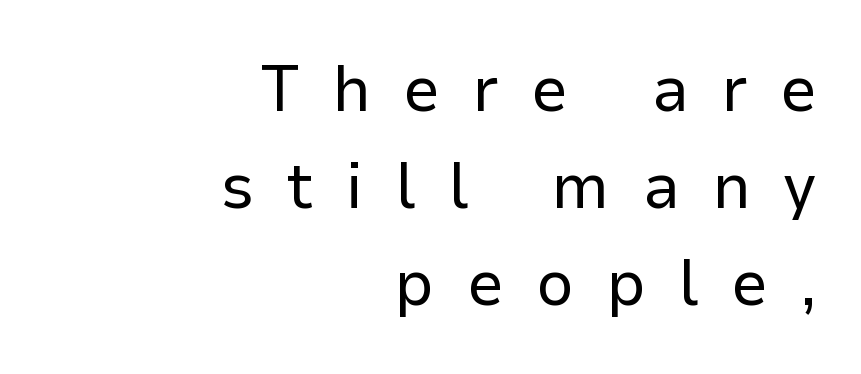
The image shows 66 px regular-weight sans-serif type, upright; set right-aligned, normal line spacing (1.47x), unusually wide letter spacing (+0.49 em), not underlined; low stroke contrast and a medium x-height.
